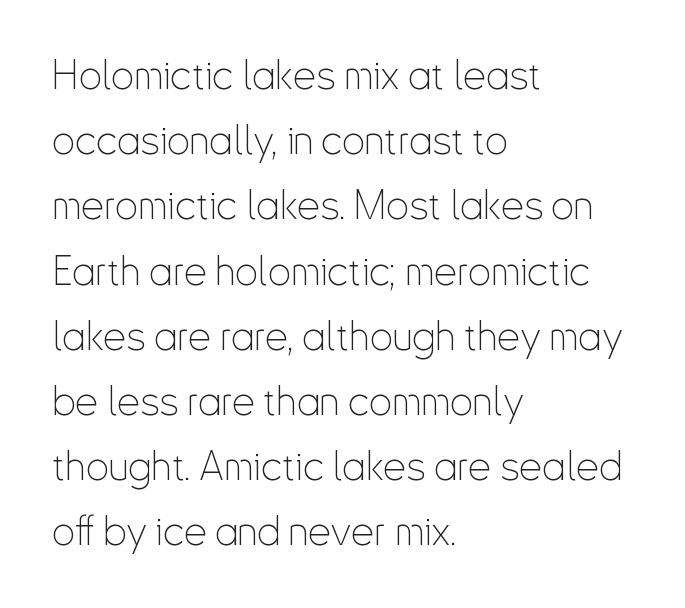
Letterform terminals end flat and unadorned throughout the passage. These lines stack with their left ends in a neat column. In terms of leading, this rendering sits right in the middle. Quick note: not italic, upright. The passage shown has conventional tracking throughout. The gap between lines stays unmarked.
